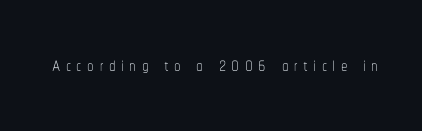
{"italic": "no", "bold": "no", "underline": "no", "letter_spacing": "wide", "letter_spacing_em": 0.21, "glyph_px": 26}
